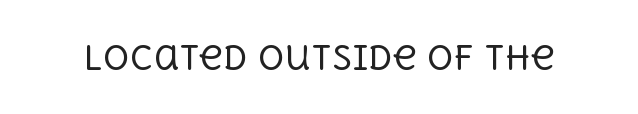
The rendering uses natural spacing where letterforms have individual widths. Just letters on the line, the space beneath them empty. A typesetter would call this zero additional tracking. It's the straight-up-and-down kind of type. The font is comparable to plain body text, perhaps lighter.
